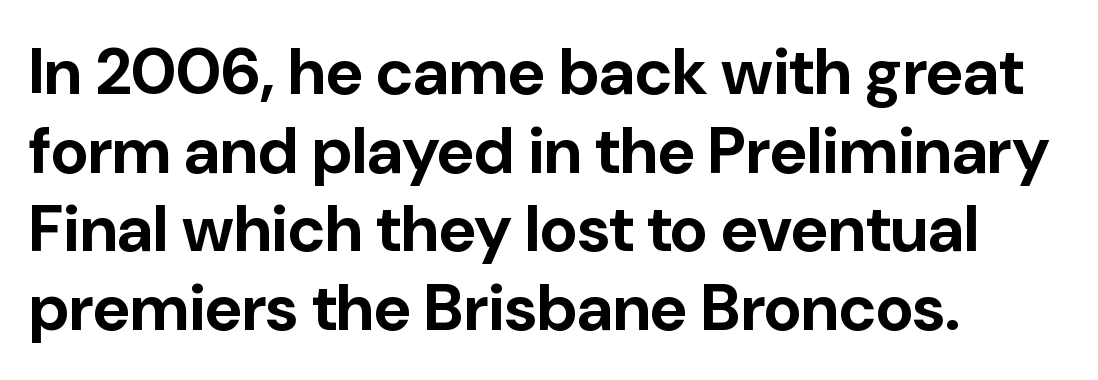
The image shows 65 px bold sans-serif type, upright; set left-aligned, line spacing 1.21x, normal letter spacing, not underlined; low stroke contrast and a medium x-height.
